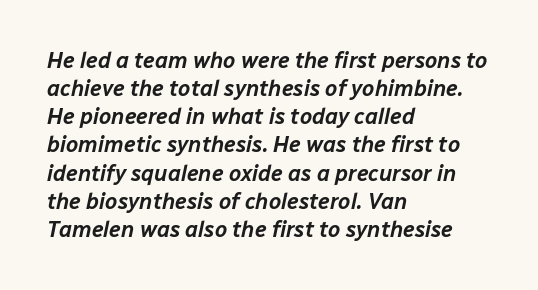
The image shows 22 px text type, italic (leaning right); set left-aligned, normal line spacing (1.28x), normal letter spacing, not underlined.
